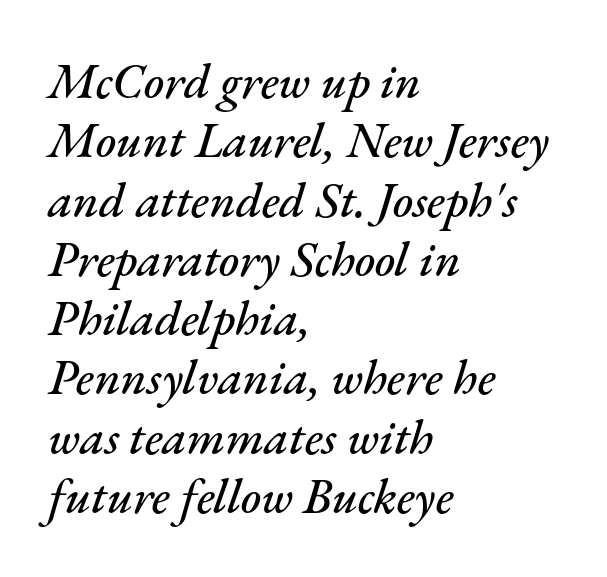
You can tell it's italic because the verticals aren't actually vertical. Type without underlining. Here the designer chose a conventional face with non-uniform glyph widths. Horizontally, the lines are justified to the leading edge only. Standard letterfit; no display-style spreading of the glyphs.
